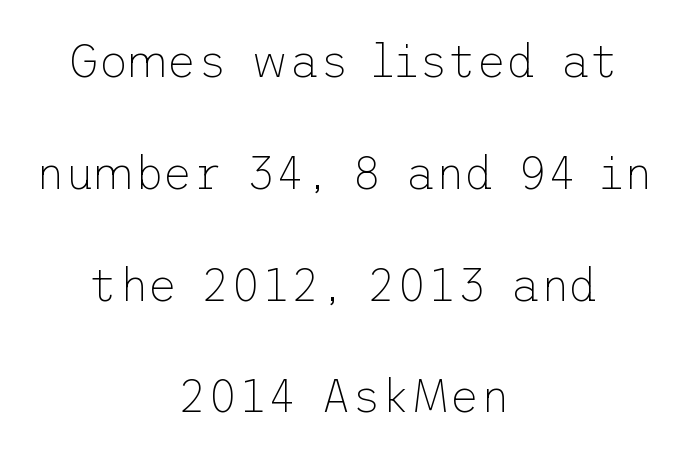
{"serif": "no", "italic": "no", "bold": "no", "weight": "thin", "width": "normal", "stroke_contrast": "low", "x_height": "medium", "underline": "no", "align": "center", "line_spacing": "loose", "line_spacing_ratio": 2.43, "letter_spacing": "normal", "letter_spacing_em": 0.0, "glyph_px": 46}
